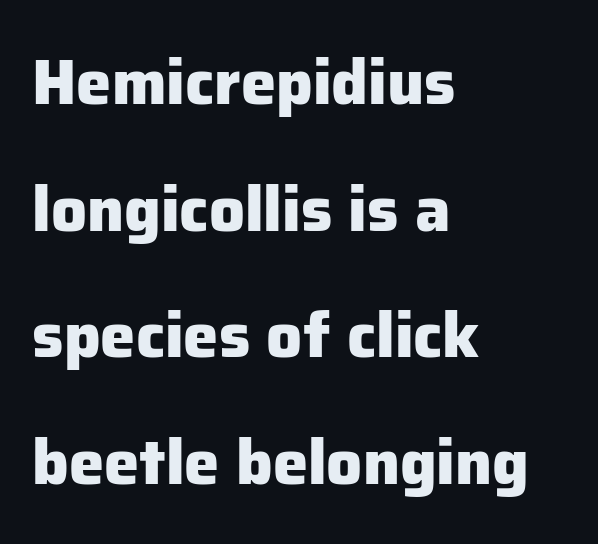
The image shows 63 px heavy sans-serif type, upright; set left-aligned, loose line spacing (2.01x), normal letter spacing, not underlined; low stroke contrast and a medium x-height.
